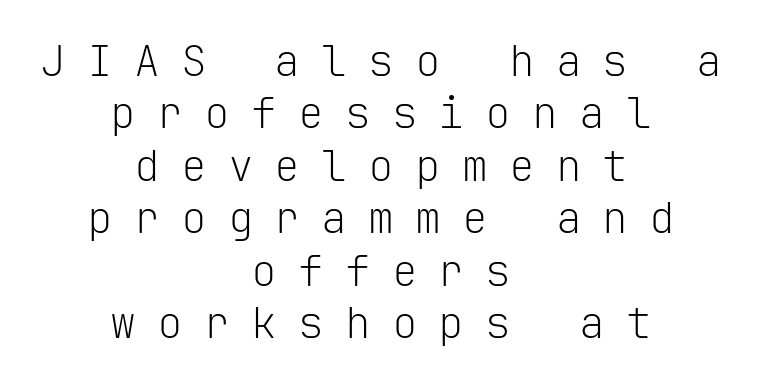
Q: Is the text bold? A: No.
Q: Is the text italic (slanted)? A: No, it is upright.
Q: Is the typeface a serif or a sans-serif typeface? A: Sans-serif.
Q: Is the text underlined? A: No.
Q: How is the paragraph aligned? A: Centered.
Q: Is the spacing between letters normal or unusually wide? A: Unusually wide.
Q: Width (condensed, normal, or wide)? A: Normal.
Q: Stroke contrast? A: Low.
Q: x-height? A: Medium.
Q: Monospaced? A: Yes.
